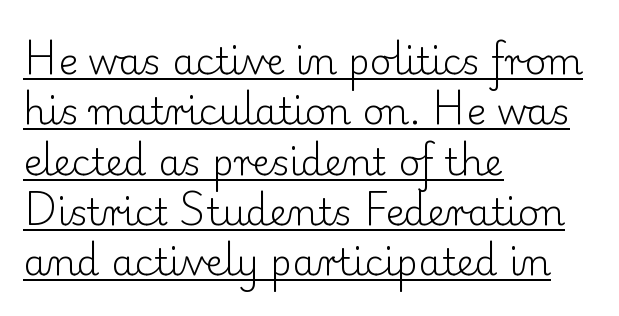
The image shows 37 px light type, upright; set left-aligned, normal line spacing (1.36x), normal letter spacing, underlined; low stroke contrast and a small x-height.
